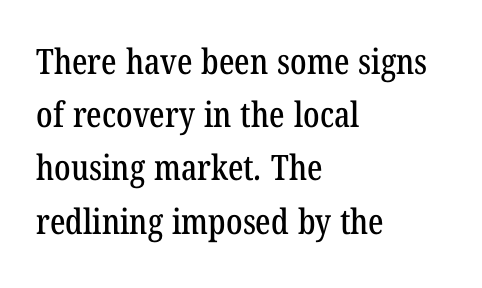
{"serif": "yes", "width": "condensed", "stroke_contrast": "low", "x_height": "medium", "monospaced": "no", "underline": "no", "align": "left", "line_spacing": "normal", "line_spacing_ratio": 1.52, "letter_spacing": "normal", "letter_spacing_em": 0.0, "glyph_px": 35}
